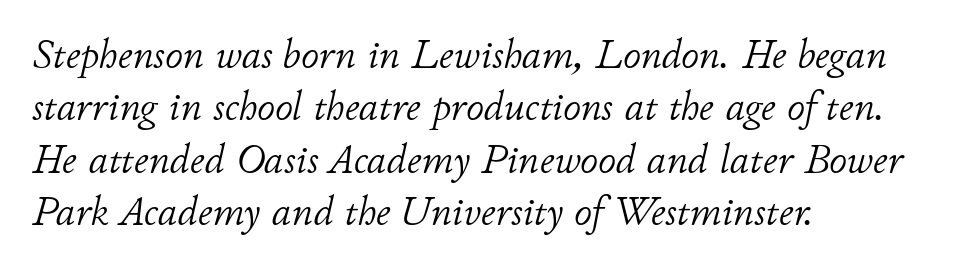
The image shows 40 px light type, italic (leaning right); set left-aligned, normal line spacing (1.31x), normal letter spacing, not underlined; low stroke contrast and a small x-height.
